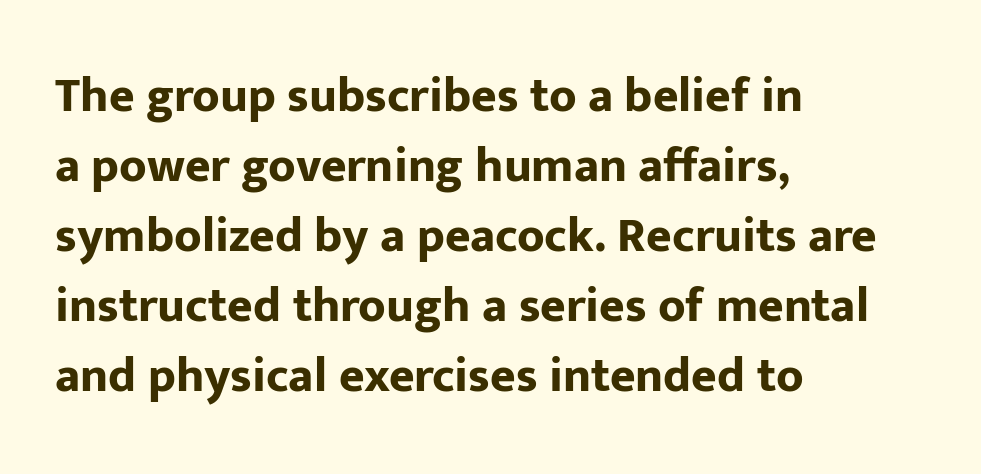
The image shows 49 px bold sans-serif type, upright; set left-aligned, normal line spacing (1.43x), normal letter spacing, not underlined; low stroke contrast and a medium x-height.
